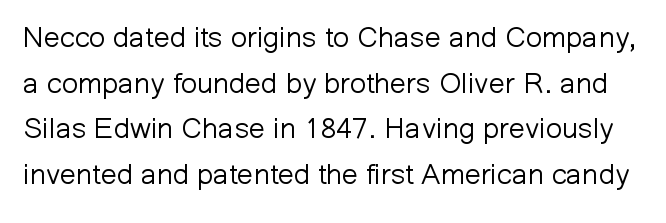
The image shows 29 px light sans-serif type, upright; set normal line spacing (1.57x), normal letter spacing, not underlined; low stroke contrast and a medium x-height.
